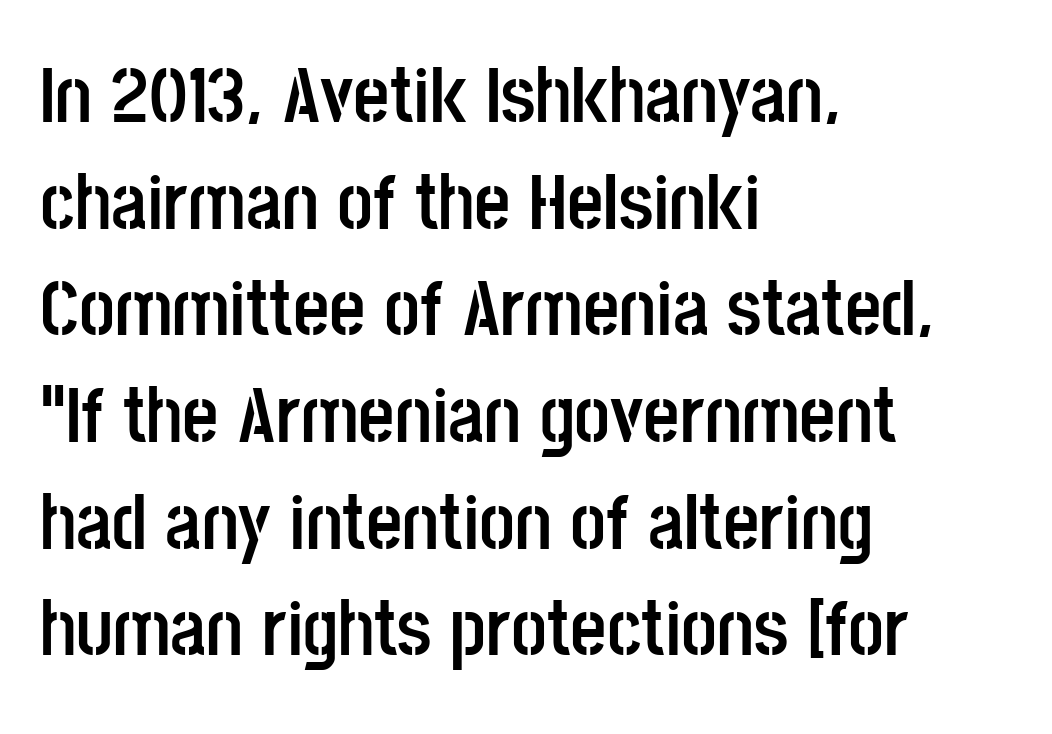
The designer went with a sans here, leaving each stem footless. Note the varied advance widths — an 'i' is clearly narrower than an 'm'. Leading: standard. The compositor pushed each line to the left boundary.
